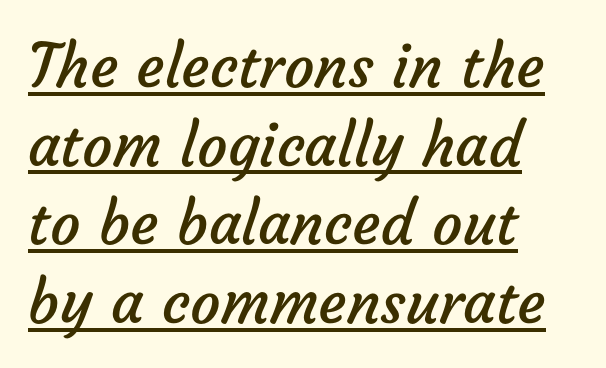
Q: Is the text bold? A: No.
Q: Is the typeface a serif or a sans-serif typeface? A: Sans-serif.
Q: Is the text underlined? A: Yes.
Q: How is the paragraph aligned? A: Left-aligned.
Q: Is the spacing between letters normal or unusually wide? A: Normal.
Q: Is the spacing between lines tight, normal or loose? A: Normal.
Q: Width (condensed, normal, or wide)? A: Normal.
Q: Stroke contrast? A: Low.
Q: x-height? A: Medium.
Q: Monospaced? A: No.
